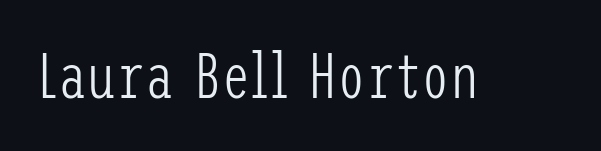
The image shows 64 px light, condensed sans-serif type, upright; set normal letter spacing, not underlined; low stroke contrast and a medium x-height.
